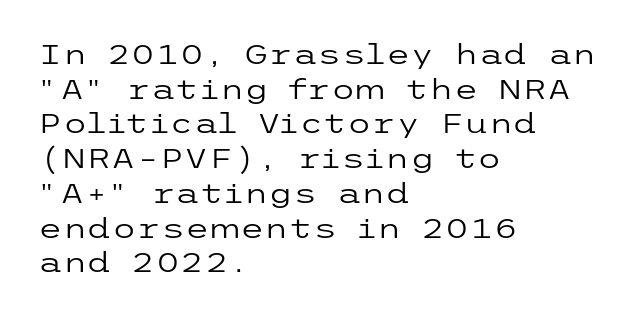
The image shows 28 px regular-weight, wide sans-serif type, upright; set left-aligned, line spacing 1.24x, normal letter spacing, not underlined; low stroke contrast and a medium x-height.
